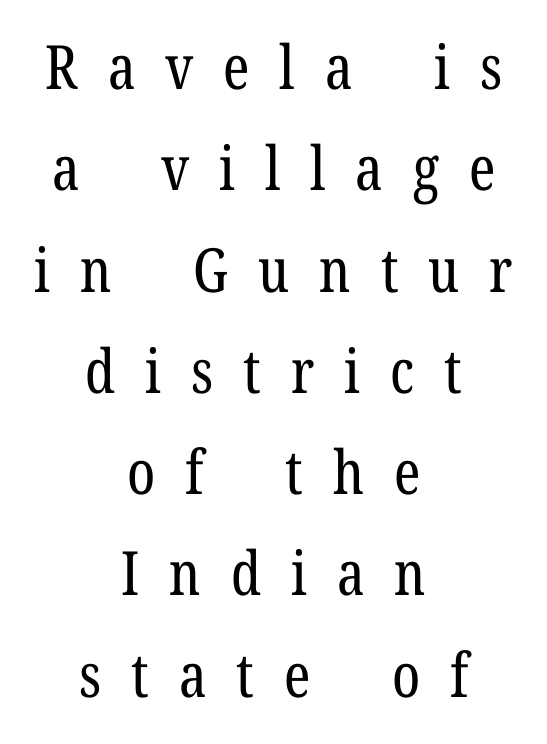
Regular leading. The face used here is proportionally spaced, like ordinary book or web type. The rendering inserts visible extra space after every character. A bare baseline throughout the passage. Centered paragraph, ragged on both sides. The weight would be labelled regular, book, light, or lighter still.
